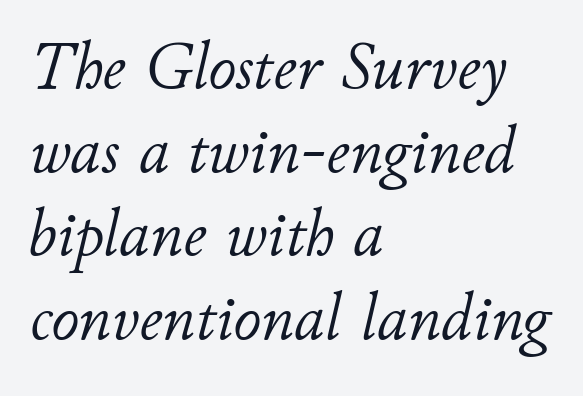
{"italic": "yes", "lean": "right", "slant_degrees": 11, "bold": "no", "weight": "light", "width": "normal", "stroke_contrast": "low", "x_height": "small", "monospaced": "no", "underline": "no", "align": "left", "line_spacing_ratio": 1.23, "letter_spacing": "normal", "letter_spacing_em": 0.0, "glyph_px": 68}
